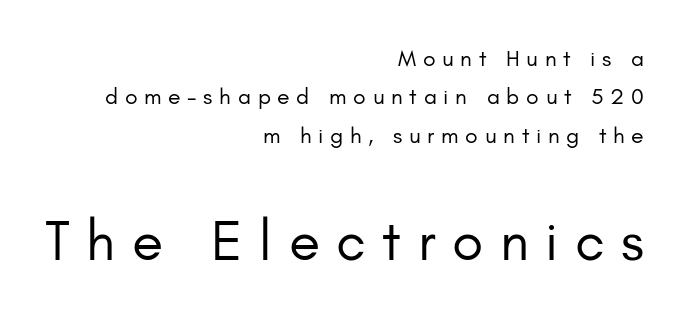
The image shows 57 px regular-weight sans-serif type, upright; set right-aligned, normal line spacing (1.67x), unusually wide letter spacing (+0.29 em), not underlined; the second (bottom) block is 2.48x larger; low stroke contrast and a small x-height.
